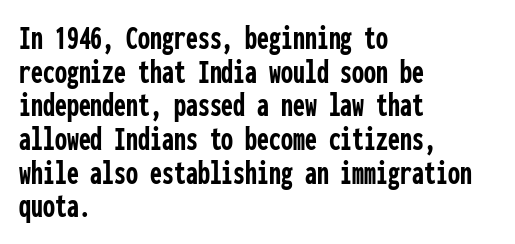
The image shows 34 px semibold, condensed sans-serif type, upright, monospaced; set left-aligned, tight line spacing (0.99x), normal letter spacing, not underlined; low stroke contrast and a medium x-height.
